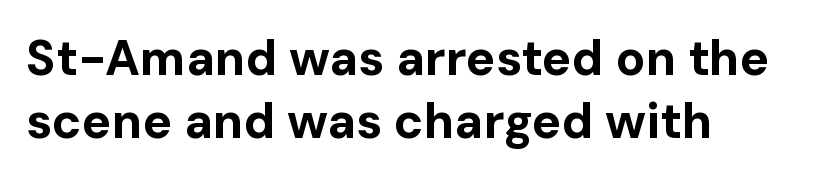
Q: Is the text bold? A: Yes.
Q: Is the text italic (slanted)? A: No, it is upright.
Q: Is the typeface a serif or a sans-serif typeface? A: Sans-serif.
Q: Is the text underlined? A: No.
Q: How is the paragraph aligned? A: Left-aligned.
Q: Is the spacing between letters normal or unusually wide? A: Normal.
Q: Is the spacing between lines tight, normal or loose? A: Normal.
Q: Width (condensed, normal, or wide)? A: Normal.
Q: Stroke contrast? A: Low.
Q: x-height? A: Medium.
Q: Monospaced? A: No.
